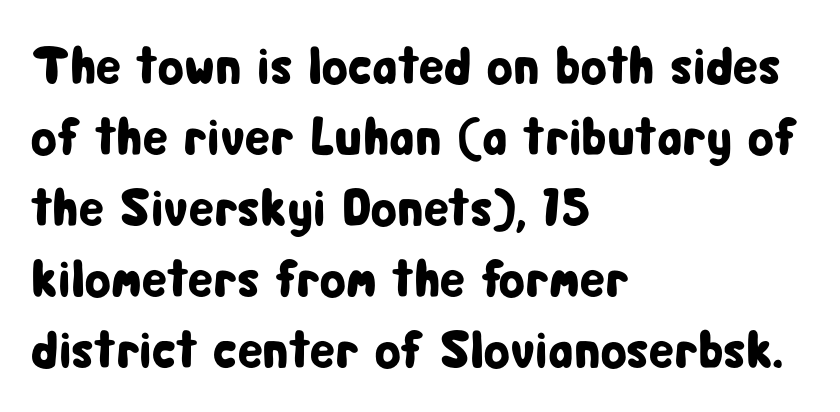
The face used here is proportionally spaced, like ordinary book or web type. Evenly set lines give the paragraph a standard silhouette. Grotesque or geometric, the face here clearly has no serifs. The rendering anchors every line to the left-hand side. The gaps between neighbouring characters are ordinary and unremarkable.
